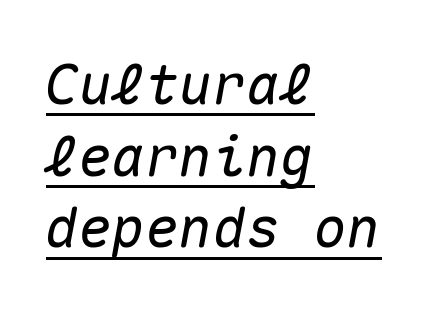
In CSS terms this would be text-align: left. The leading is moderate, giving the passage an even texture. Underlined type. Tracking here is standard; glyphs follow each other at the usual distance. The rendering uses typewriter-style spacing with identical character cells. The text carries the slant typical of an italic or oblique font.
